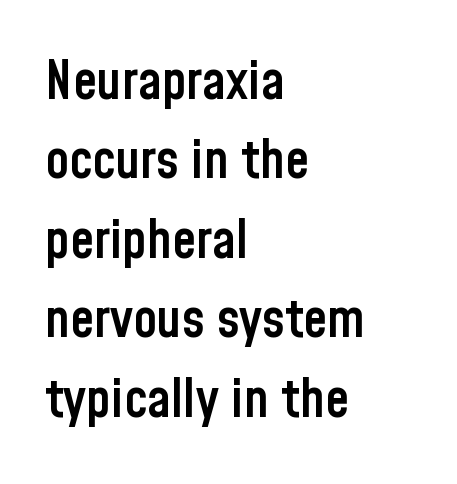
{"serif": "no", "italic": "no", "bold": "semi", "weight": "semibold", "width": "condensed", "stroke_contrast": "low", "x_height": "medium", "monospaced": "no", "underline": "no", "align": "left", "line_spacing": "normal", "line_spacing_ratio": 1.47, "letter_spacing": "normal", "letter_spacing_em": 0.0, "glyph_px": 54}
